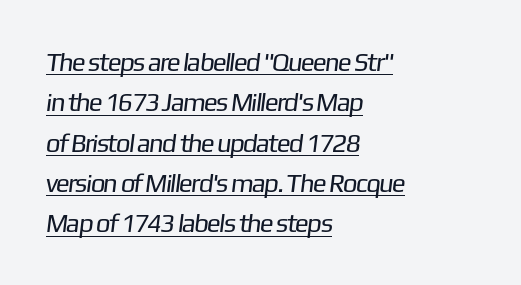
This block has exactly the height ordinary leading produces. Each stroke keeps to a modest, everyday thickness or less. The horizontal fit of the characters is conventional and even. You can see a thin bar hugging the bottom of the glyphs.
